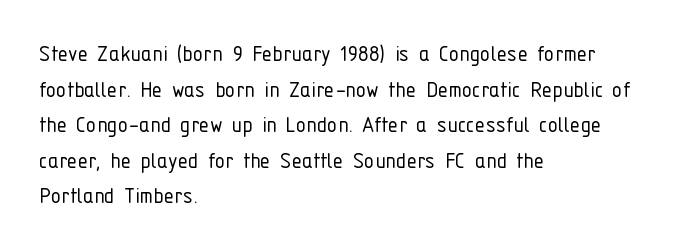
Q: Is the text bold? A: No.
Q: Is the text italic (slanted)? A: No, it is upright.
Q: Is the text underlined? A: No.
Q: How is the paragraph aligned? A: Left-aligned.
Q: Is the spacing between letters normal or unusually wide? A: Normal.
Q: Is the spacing between lines tight, normal or loose? A: Normal.
